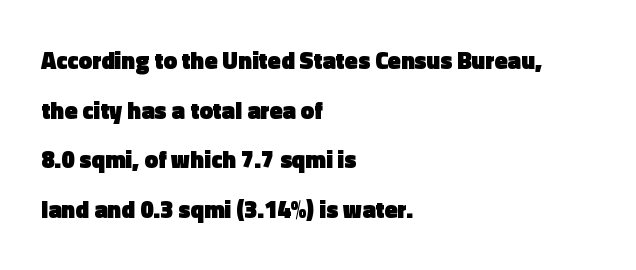
Q: Is the text bold? A: Yes.
Q: Is the text italic (slanted)? A: No, it is upright.
Q: Is the text underlined? A: No.
Q: How is the paragraph aligned? A: Left-aligned.
Q: Is the spacing between letters normal or unusually wide? A: Normal.
Q: Is the spacing between lines tight, normal or loose? A: Loose.
